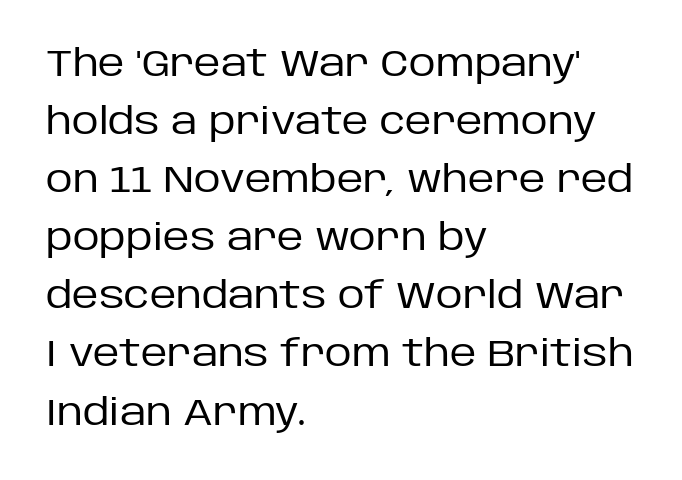
{"serif": "no", "italic": "no", "bold": "no", "weight": "regular", "width": "normal", "stroke_contrast": "low", "x_height": "large", "monospaced": "no", "underline": "no", "align": "left", "line_spacing": "normal", "line_spacing_ratio": 1.57, "letter_spacing": "normal", "letter_spacing_em": 0.0, "glyph_px": 37}
